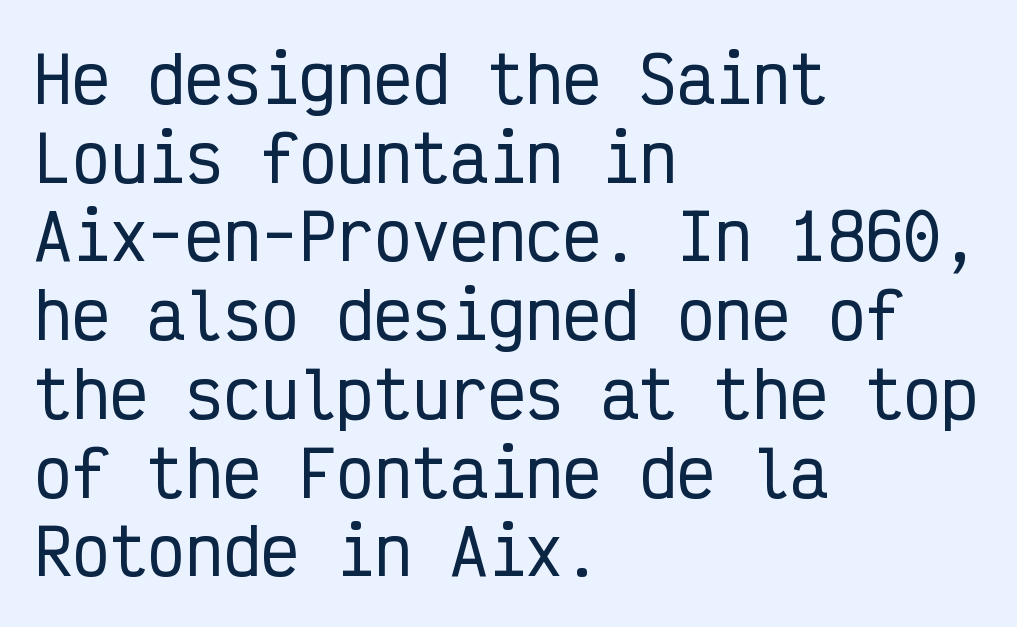
{"serif": "no", "italic": "no", "width": "condensed", "stroke_contrast": "low", "x_height": "medium", "monospaced": "yes", "underline": "no", "align": "left", "line_spacing": "normal", "line_spacing_ratio": 1.25, "letter_spacing": "normal", "letter_spacing_em": 0.0, "glyph_px": 63}
